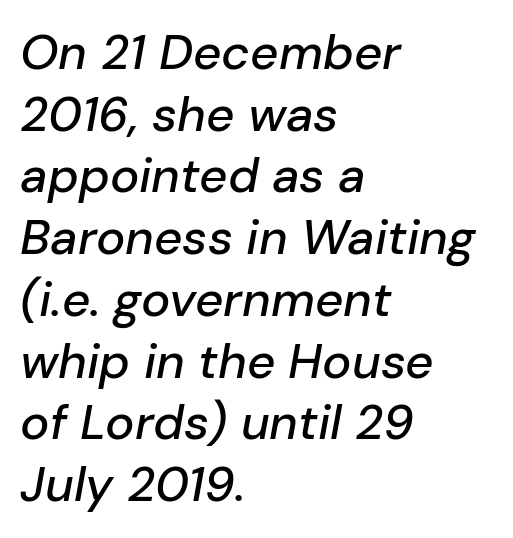
Caption: multi-line text, flush left, ragged right. The passage shown is typed in a proportional face where columns would drift. Normally led — the rows are evenly, conventionally spaced. The lettering tilts uniformly, giving the passage an italic look. Anything drawn beneath the words? Only blank space.
